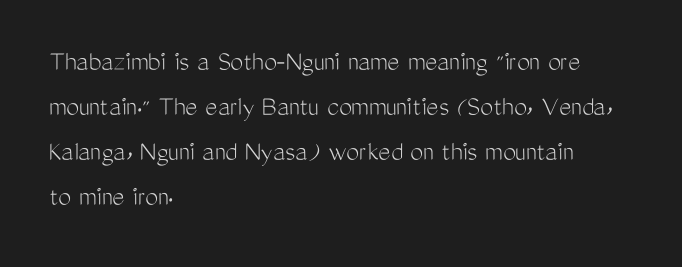
Casual observation: everything's shoved over to the left. To sum up the face: it is a sans, with no serifs. You could not count columns in this text — the font is proportionally spaced. The face looks like a standard text weight, possibly lighter.
